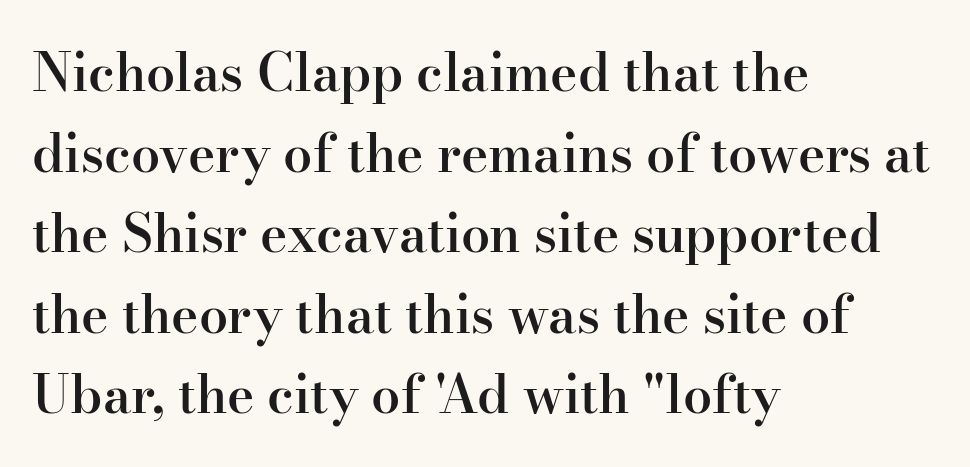
The image shows 52 px semibold serif type, upright; set left-aligned, normal line spacing (1.55x), normal letter spacing, not underlined; high stroke contrast and a small x-height.
